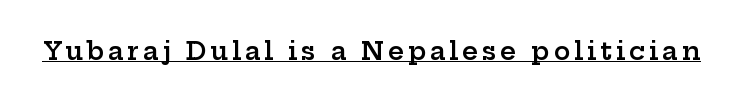
The image shows 25 px text type, upright; set underlined.
